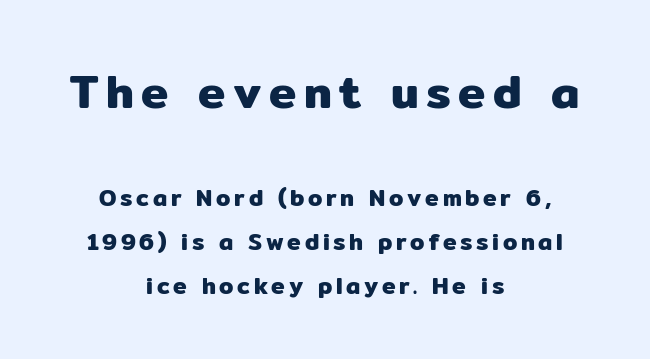
To sum up the face: it is a sans, with no serifs. Each new line begins a long way beneath the previous one. Each letter keeps its own natural width here, so spacing adapts to shape. Here the first block reads like a headline and the second like body copy. Unlike italic type, these characters show no tilt at all.
